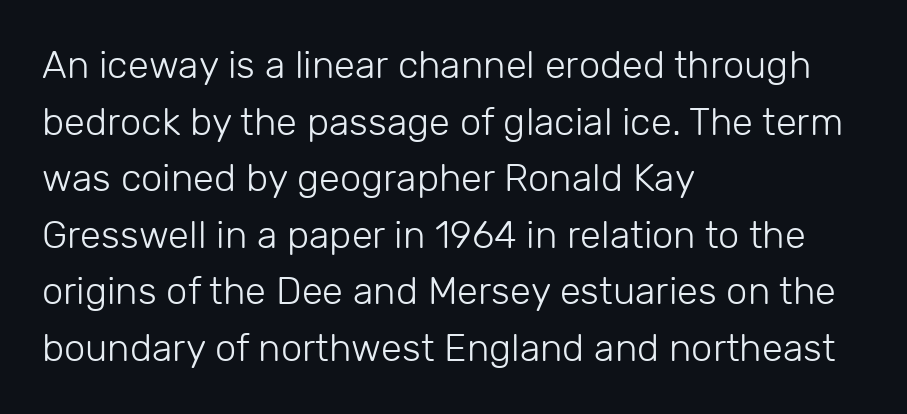
Q: Is the text bold? A: No.
Q: Is the text italic (slanted)? A: No, it is upright.
Q: Is the typeface a serif or a sans-serif typeface? A: Sans-serif.
Q: Is the text underlined? A: No.
Q: How is the paragraph aligned? A: Left-aligned.
Q: Is the spacing between letters normal or unusually wide? A: Normal.
Q: Is the spacing between lines tight, normal or loose? A: Normal.
Q: Width (condensed, normal, or wide)? A: Normal.
Q: Stroke contrast? A: Low.
Q: x-height? A: Medium.
Q: Monospaced? A: No.
